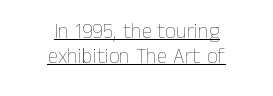
{"italic": "no", "bold": "no", "underline": "yes", "align": "center", "line_spacing_ratio": 1.21, "letter_spacing": "normal", "letter_spacing_em": 0.0, "glyph_px": 21}
